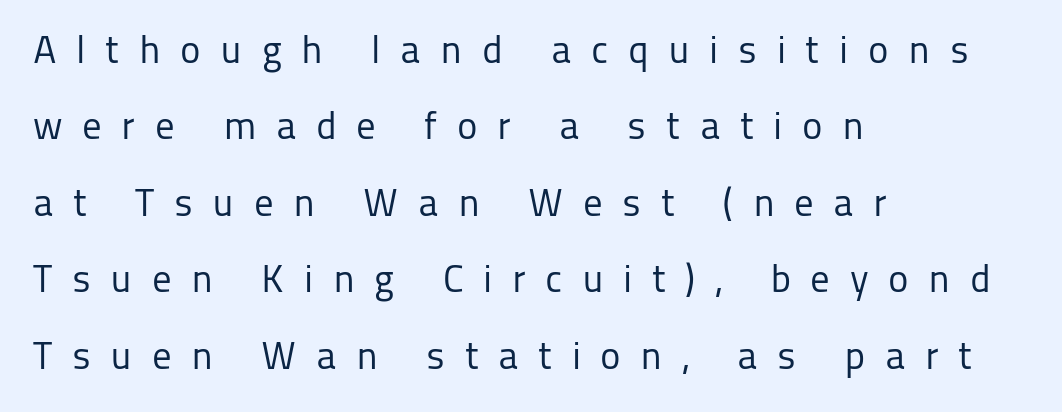
Q: Is the text bold? A: No.
Q: Is the text italic (slanted)? A: No, it is upright.
Q: Is the typeface a serif or a sans-serif typeface? A: Sans-serif.
Q: Is the text underlined? A: No.
Q: How is the paragraph aligned? A: Left-aligned.
Q: Is the spacing between letters normal or unusually wide? A: Unusually wide.
Q: Is the spacing between lines tight, normal or loose? A: Loose.
Q: Width (condensed, normal, or wide)? A: Normal.
Q: Stroke contrast? A: Low.
Q: x-height? A: Medium.
Q: Monospaced? A: No.
